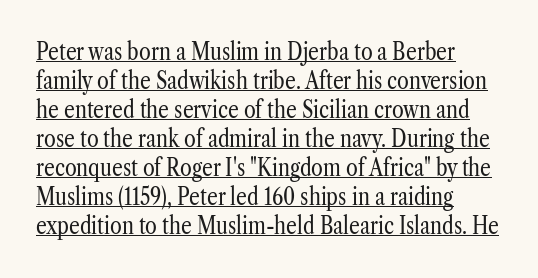
The typeface has the unassuming heft of standard copy or less. A student would call this left alignment; a typographer would say flush left, rag right. The typography opts for an upright posture over an oblique one. The letterforms sit shoulder to shoulder at normal distance. Underlining? Definitely there.
